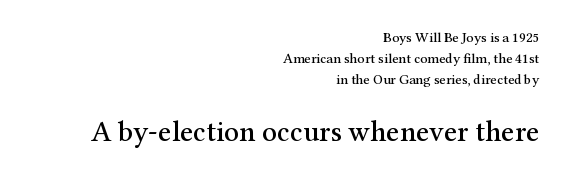
The face used here is proportionally spaced, like ordinary book or web type. The block of text has a typical density, with ordinary space between rows. The block sitting lower on the canvas is the one with enlarged characters. Type style note: has serifs. The letters sit at their default tracking, neither squeezed nor spread.
